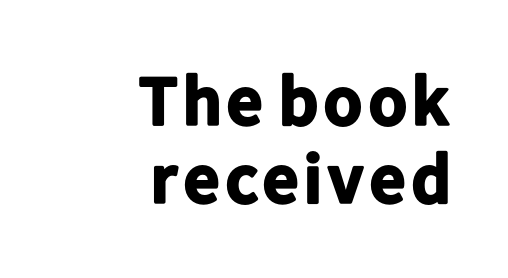
Q: Is the text bold? A: Yes.
Q: Is the text italic (slanted)? A: No, it is upright.
Q: Is the typeface a serif or a sans-serif typeface? A: Sans-serif.
Q: Is the text underlined? A: No.
Q: How is the paragraph aligned? A: Right-aligned.
Q: Is the spacing between letters normal or unusually wide? A: Normal.
Q: Is the spacing between lines tight, normal or loose? A: Tight.
Q: Width (condensed, normal, or wide)? A: Normal.
Q: Stroke contrast? A: Low.
Q: x-height? A: Medium.
Q: Monospaced? A: No.
